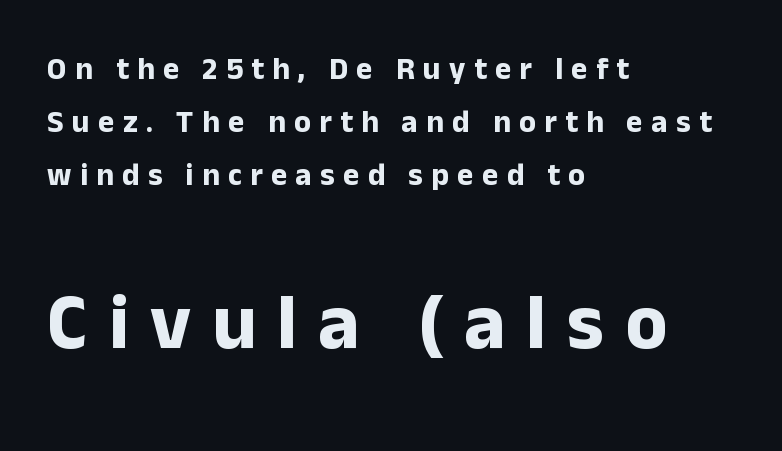
{"serif": "no", "italic": "no", "bold": "yes", "weight": "bold", "width": "normal", "stroke_contrast": "low", "x_height": "medium", "monospaced": "no", "underline": "no", "align": "left", "line_spacing_ratio": 1.71, "letter_spacing": "wide", "letter_spacing_em": 0.27, "larger_block": "second", "size_ratio": 2.52, "glyph_px": 78}
